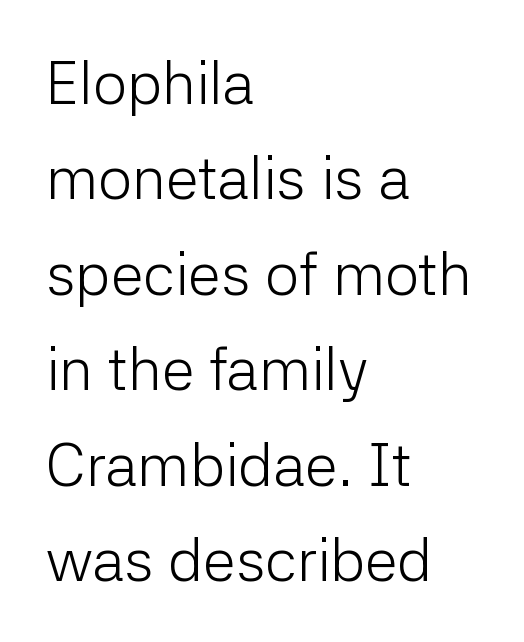
{"serif": "no", "italic": "no", "bold": "no", "weight": "light", "width": "normal", "stroke_contrast": "low", "x_height": "medium", "monospaced": "no", "underline": "no", "align": "left", "line_spacing": "normal", "line_spacing_ratio": 1.59, "letter_spacing": "normal", "letter_spacing_em": 0.0, "glyph_px": 60}
